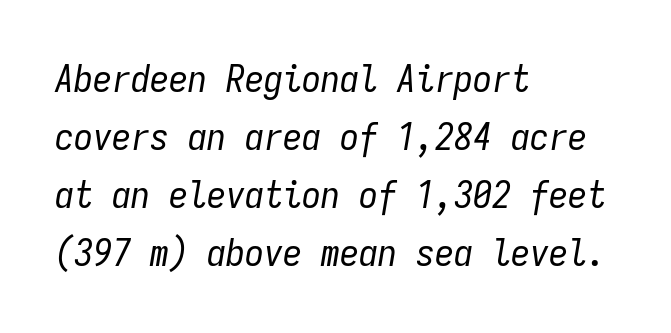
Q: Is the text bold? A: No.
Q: Is the text italic (slanted)? A: Yes, it leans right by about 9 degrees.
Q: Is the text underlined? A: No.
Q: How is the paragraph aligned? A: Left-aligned.
Q: Is the spacing between letters normal or unusually wide? A: Normal.
Q: Is the spacing between lines tight, normal or loose? A: Normal.
Q: Width (condensed, normal, or wide)? A: Condensed.
Q: Stroke contrast? A: Low.
Q: x-height? A: Medium.
Q: Monospaced? A: Yes.
